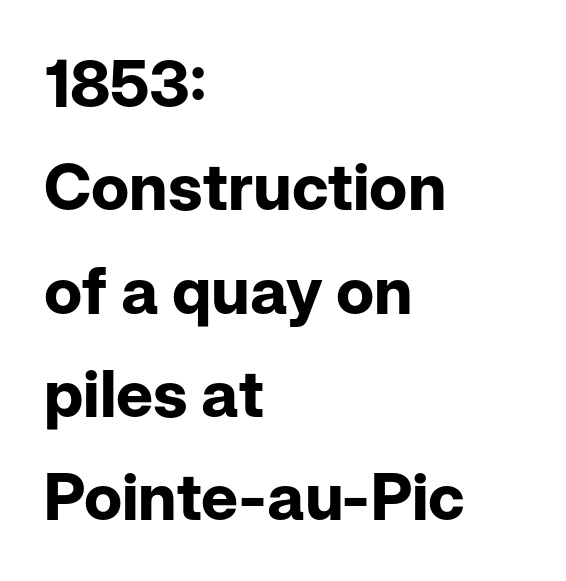
Q: Is the text bold? A: Yes.
Q: Is the text italic (slanted)? A: No, it is upright.
Q: Is the typeface a serif or a sans-serif typeface? A: Sans-serif.
Q: Is the text underlined? A: No.
Q: How is the paragraph aligned? A: Left-aligned.
Q: Is the spacing between letters normal or unusually wide? A: Normal.
Q: Is the spacing between lines tight, normal or loose? A: Normal.
Q: Width (condensed, normal, or wide)? A: Normal.
Q: Stroke contrast? A: Low.
Q: x-height? A: Medium.
Q: Monospaced? A: No.
